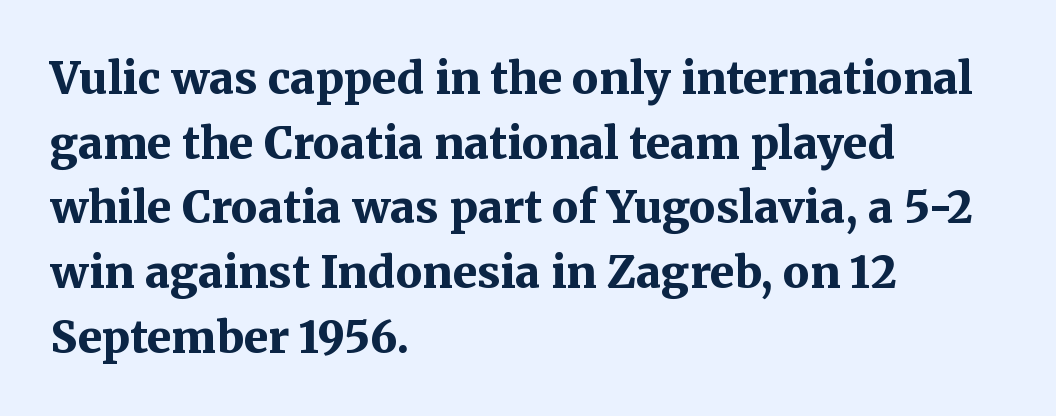
The image shows 44 px bold serif type, upright; set left-aligned, normal line spacing (1.47x), normal letter spacing, not underlined; medium stroke contrast and a medium x-height.
